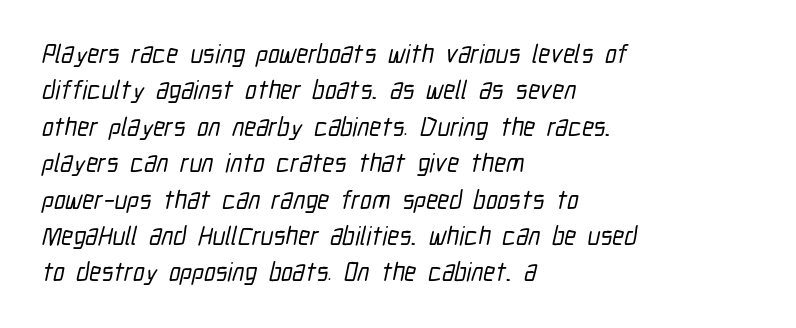
The image shows 26 px text type; set left-aligned, normal line spacing (1.4x), normal letter spacing, not underlined.
